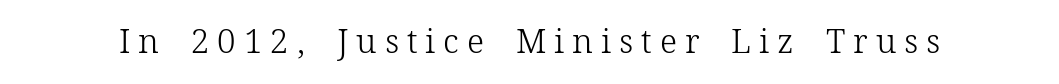
{"serif": "yes", "italic": "no", "bold": "no", "weight": "light", "width": "normal", "stroke_contrast": "low", "x_height": "medium", "monospaced": "no", "underline": "no", "letter_spacing": "wide", "letter_spacing_em": 0.24, "glyph_px": 33}
